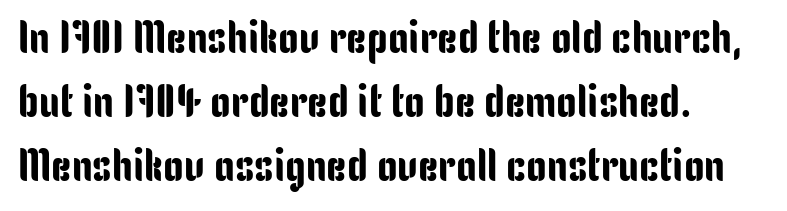
A typesetter would call this proportional, since set widths differ per character. This rendering leaves character spacing at its baseline value. Letterform terminals end flat and unadorned throughout the passage. If you drew a line through each stem, it would be perfectly vertical. Letters rest on an invisible, unmarked baseline.
